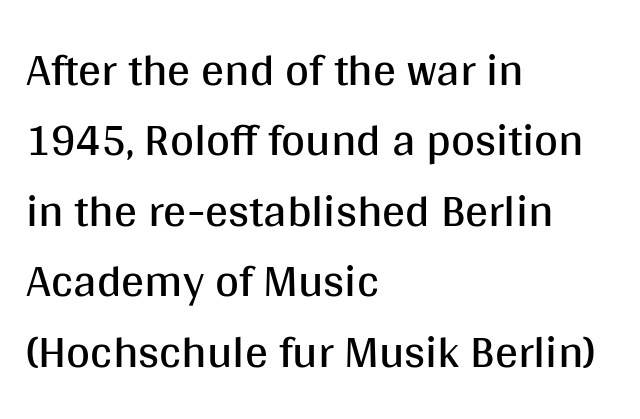
Between one letter and the next there's only the usual sliver of space. If you measured baseline to baseline, you'd find a middling distance. Counters stay open thanks to moderate or lighter strokes. No word sits above an underline. Is this a fixed-width face? No — the glyphs have proportional, varying widths. Serifs: no, the terminals of the letterforms are clean.
